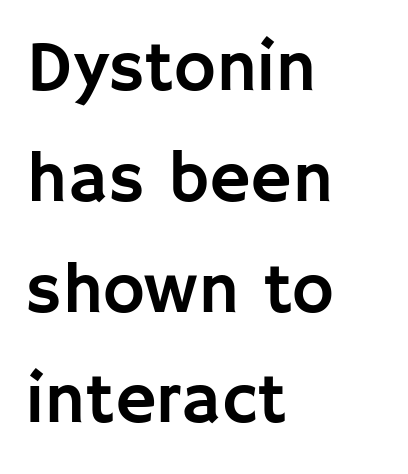
{"serif": "no", "italic": "no", "width": "normal", "stroke_contrast": "low", "x_height": "large", "monospaced": "no", "underline": "no", "align": "left", "line_spacing": "normal", "line_spacing_ratio": 1.56, "letter_spacing": "normal", "letter_spacing_em": 0.0, "glyph_px": 71}
